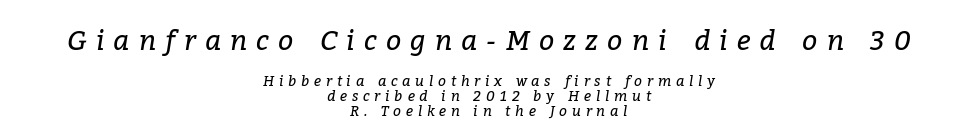
The image shows 27 px text type, italic (leaning right); set centered, tight line spacing (1.06x), unusually wide letter spacing (+0.34 em), not underlined; the first (top) block is 1.93x larger.
